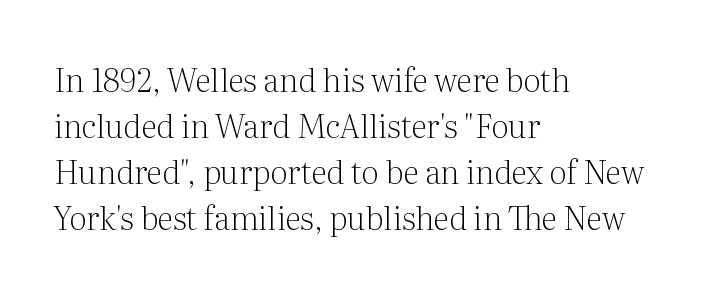
Q: Is the text bold? A: No.
Q: Is the text italic (slanted)? A: No, it is upright.
Q: Is the typeface a serif or a sans-serif typeface? A: Serif.
Q: Is the text underlined? A: No.
Q: How is the paragraph aligned? A: Left-aligned.
Q: Is the spacing between letters normal or unusually wide? A: Normal.
Q: Is the spacing between lines tight, normal or loose? A: Normal.
Q: Width (condensed, normal, or wide)? A: Normal.
Q: Stroke contrast? A: Medium.
Q: x-height? A: Medium.
Q: Monospaced? A: No.
